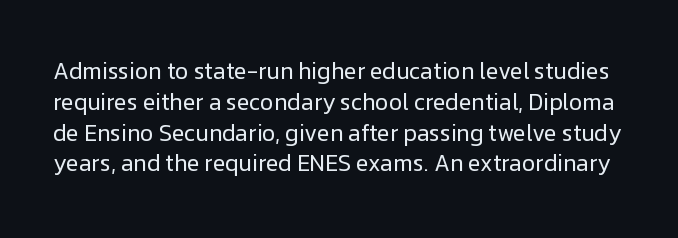
{"italic": "no", "bold": "no", "underline": "no", "line_spacing": "normal", "line_spacing_ratio": 1.34, "letter_spacing": "normal", "letter_spacing_em": 0.0, "glyph_px": 23}
